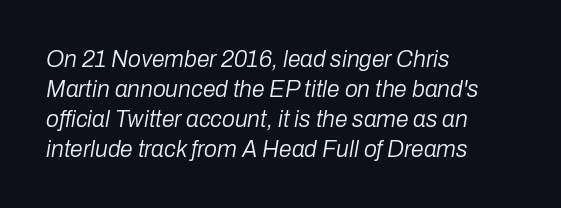
The image shows 23 px text type, italic (leaning right); set left-aligned, normal line spacing (1.3x), normal letter spacing, not underlined.
